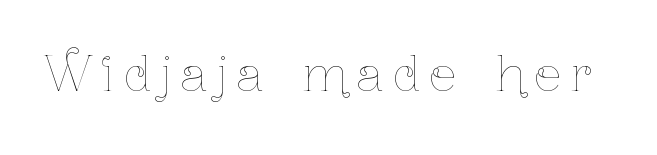
{"italic": "no", "bold": "no", "weight": "thin", "width": "condensed", "stroke_contrast": "low", "x_height": "medium", "monospaced": "no", "underline": "no", "letter_spacing": "wide", "letter_spacing_em": 0.22, "glyph_px": 47}
